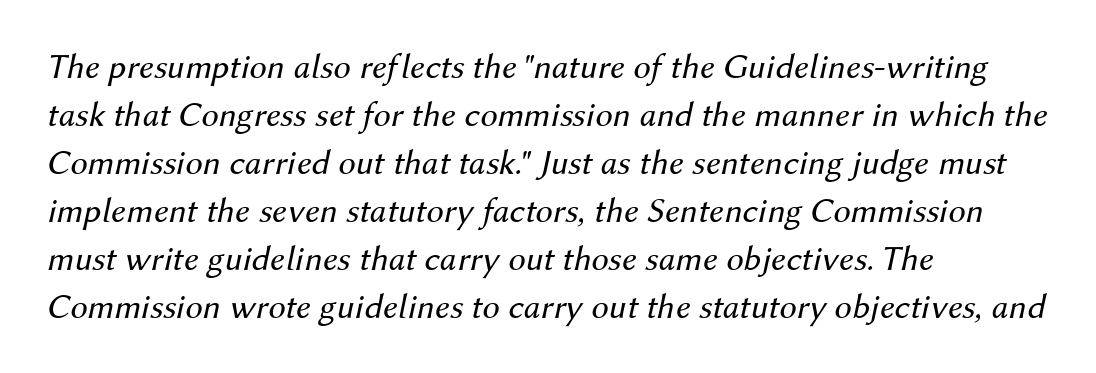
{"italic": "yes", "lean": "right", "slant_degrees": 12, "bold": "no", "weight": "regular", "width": "normal", "stroke_contrast": "medium", "x_height": "medium", "monospaced": "no", "underline": "no", "align": "left", "line_spacing": "normal", "line_spacing_ratio": 1.37, "letter_spacing": "normal", "letter_spacing_em": 0.0, "glyph_px": 35}
